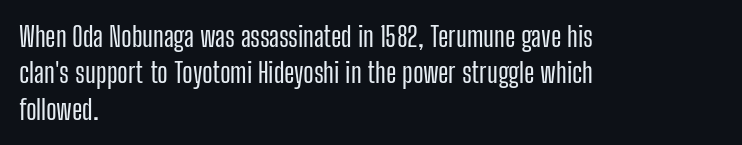
The image shows 28 px condensed sans-serif type, upright; set left-aligned, normal line spacing (1.3x), normal letter spacing, not underlined; low stroke contrast and a medium x-height.
